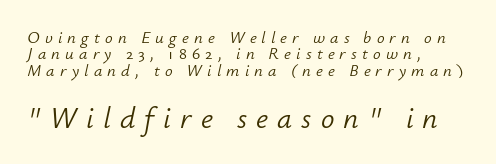
The image shows 30 px light type, italic (leaning right); set left-aligned, tight line spacing (0.96x), unusually wide letter spacing (+0.3 em), not underlined; the second (bottom) block is 1.76x larger; low stroke contrast and a small x-height.
